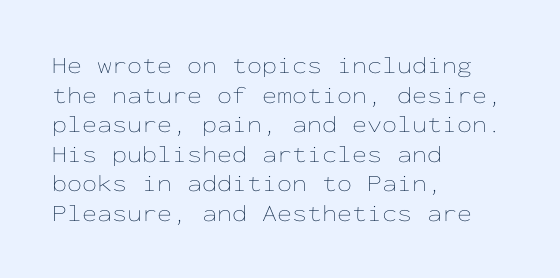
The image shows 24 px text type, upright; set left-aligned, line spacing 1.23x, normal letter spacing, not underlined.
